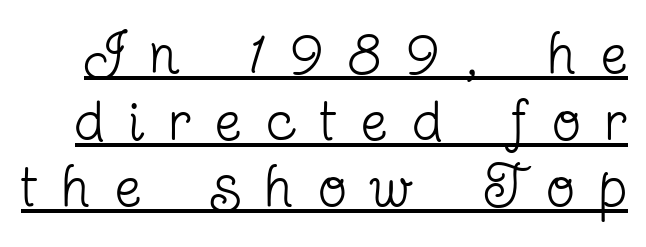
The image shows 58 px regular-weight, condensed serif type, upright; set tight line spacing (1.15x), unusually wide letter spacing (+0.44 em), underlined; low stroke contrast and a medium x-height.
